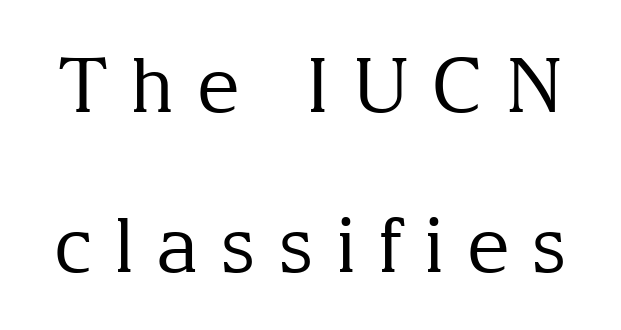
The image shows 76 px regular-weight serif type, upright; set loose line spacing (2.11x), unusually wide letter spacing (+0.28 em), not underlined; medium stroke contrast and a medium x-height.
